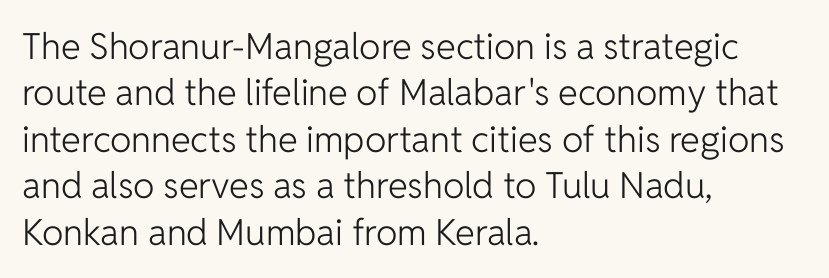
Honestly, the letter spacing is just normal — you wouldn't notice it. The characters are drawn with everyday or finer stroke widths. The line-height multiplier appears to be the usual default. Plain, unruled lines of type. Varying glyph widths throughout — classic text-font behaviour.
